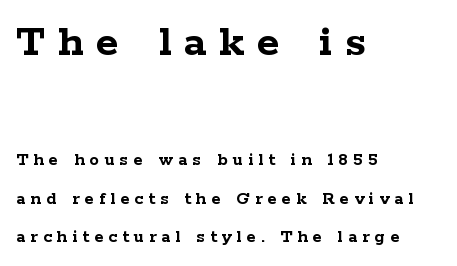
The image shows 47 px semibold, wide serif type, upright; set left-aligned, loose line spacing (2.03x), unusually wide letter spacing (+0.27 em), not underlined; the first (top) block is 2.47x larger; low stroke contrast and a medium x-height.
